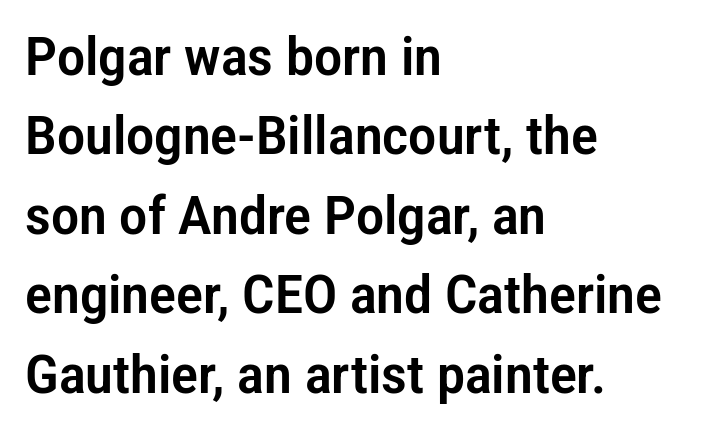
{"serif": "no", "italic": "no", "width": "condensed", "stroke_contrast": "low", "x_height": "medium", "monospaced": "no", "underline": "no", "align": "left", "line_spacing": "normal", "line_spacing_ratio": 1.5, "letter_spacing": "normal", "letter_spacing_em": 0.0, "glyph_px": 53}
